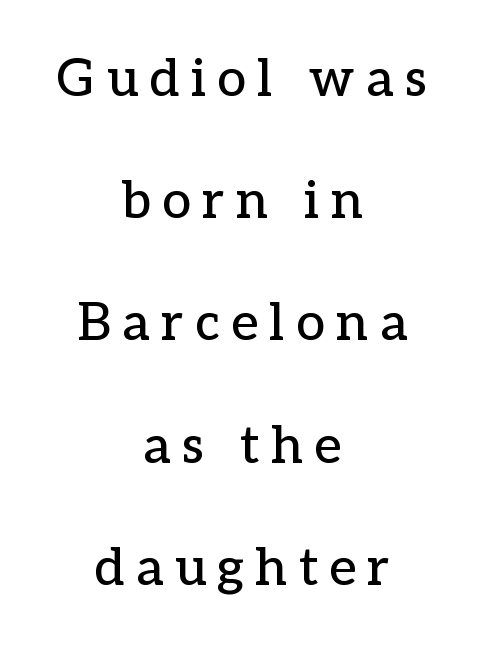
Q: Is the text italic (slanted)? A: No, it is upright.
Q: Is the typeface a serif or a sans-serif typeface? A: Serif.
Q: Is the text underlined? A: No.
Q: How is the paragraph aligned? A: Centered.
Q: Is the spacing between letters normal or unusually wide? A: Unusually wide.
Q: Is the spacing between lines tight, normal or loose? A: Loose.
Q: Width (condensed, normal, or wide)? A: Normal.
Q: Stroke contrast? A: Low.
Q: x-height? A: Medium.
Q: Monospaced? A: No.
